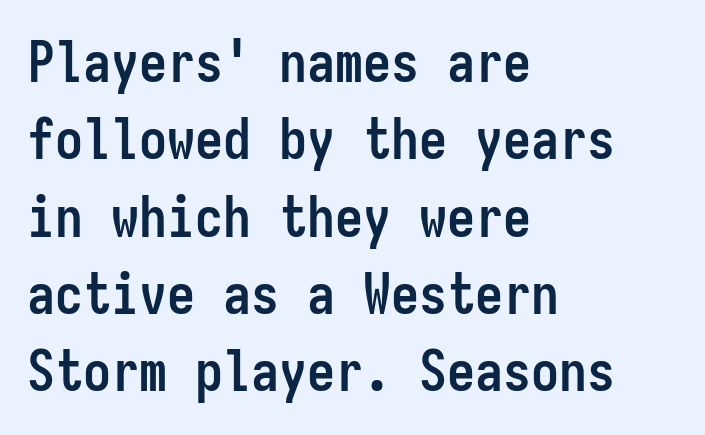
Look at the bottom of the vertical strokes: they stop flat, with no serifs. Posture: upright roman. The compositor pushed each line to the left boundary. The baseline area is clear.
